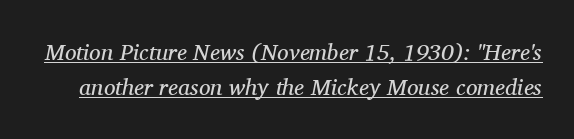
{"italic": "yes", "lean": "right", "slant_degrees": 11, "bold": "no", "underline": "yes", "line_spacing": "normal", "line_spacing_ratio": 1.53, "letter_spacing": "normal", "letter_spacing_em": 0.0, "glyph_px": 23}
